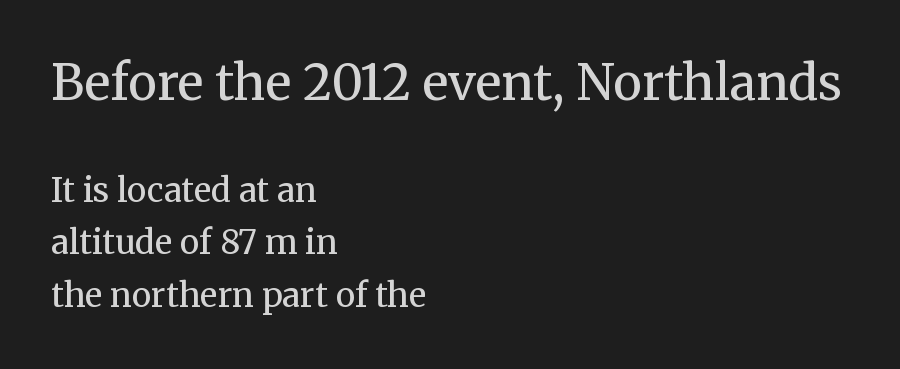
The image shows 49 px regular-weight serif type, upright; set left-aligned, normal line spacing (1.6x), normal letter spacing, not underlined; the first (top) block is 1.48x larger; medium stroke contrast and a medium x-height.
